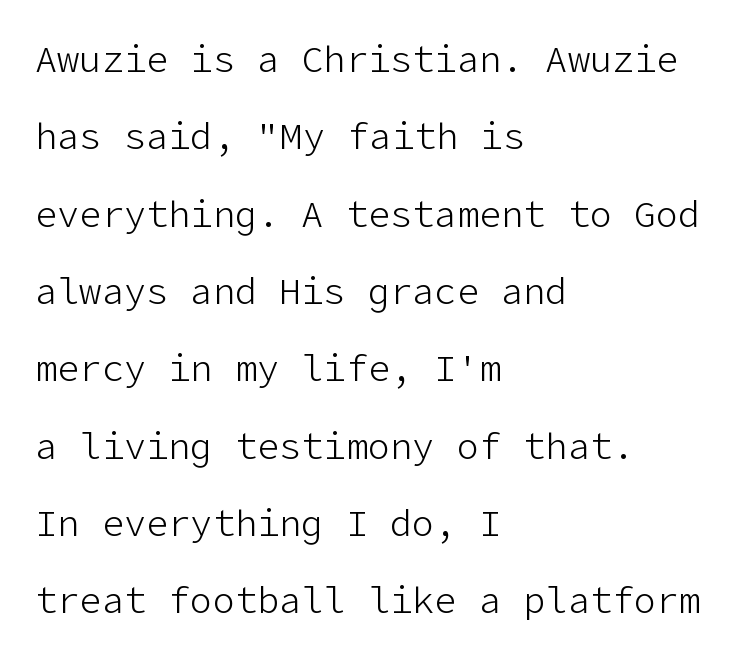
The image shows 37 px light sans-serif type, upright; set left-aligned, loose line spacing (2.09x), normal letter spacing, not underlined; low stroke contrast and a medium x-height.
